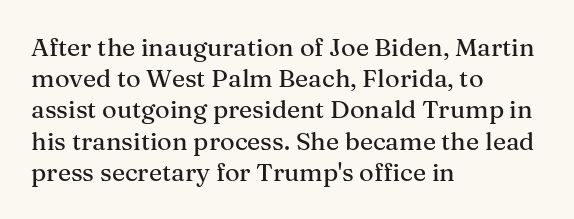
Q: Is the text italic (slanted)? A: No, it is upright.
Q: Is the text underlined? A: No.
Q: How is the paragraph aligned? A: Left-aligned.
Q: Is the spacing between letters normal or unusually wide? A: Normal.
Q: Is the spacing between lines tight, normal or loose? A: Normal.
